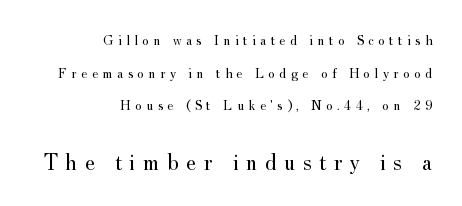
Decoration check: the copy has no underline. The more generous point size was reserved for the lower chunk. What stands out about the letter spacing? Its width — letters are far apart. In CSS terms this would be text-align: right. The letters look calm and open, with moderate or lighter stems. If you measured baseline to baseline, you'd find a long distance.
